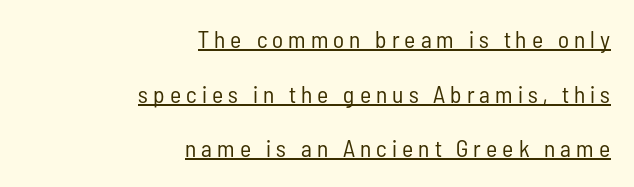
Q: Is the text bold? A: No.
Q: Is the text italic (slanted)? A: No, it is upright.
Q: Is the text underlined? A: Yes.
Q: How is the paragraph aligned? A: Right-aligned.
Q: Is the spacing between letters normal or unusually wide? A: Unusually wide.
Q: Is the spacing between lines tight, normal or loose? A: Loose.
